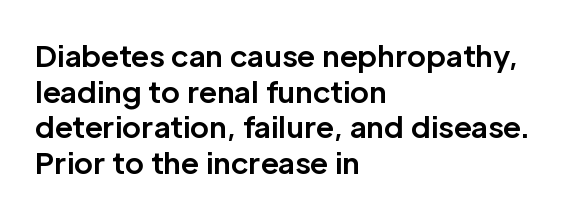
Q: Is the text bold? A: Yes.
Q: Is the text italic (slanted)? A: No, it is upright.
Q: Is the typeface a serif or a sans-serif typeface? A: Sans-serif.
Q: Is the text underlined? A: No.
Q: How is the paragraph aligned? A: Left-aligned.
Q: Is the spacing between letters normal or unusually wide? A: Normal.
Q: Width (condensed, normal, or wide)? A: Normal.
Q: Stroke contrast? A: Low.
Q: x-height? A: Medium.
Q: Monospaced? A: No.
